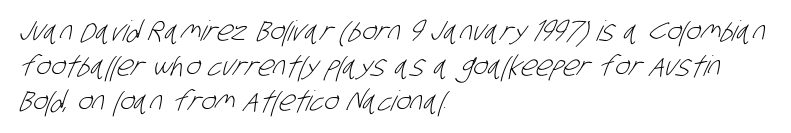
Q: Is the text bold? A: No.
Q: Is the typeface a serif or a sans-serif typeface? A: Sans-serif.
Q: Is the text underlined? A: No.
Q: How is the paragraph aligned? A: Left-aligned.
Q: Is the spacing between letters normal or unusually wide? A: Normal.
Q: Is the spacing between lines tight, normal or loose? A: Normal.
Q: Width (condensed, normal, or wide)? A: Condensed.
Q: Stroke contrast? A: Low.
Q: x-height? A: Large.
Q: Monospaced? A: No.
